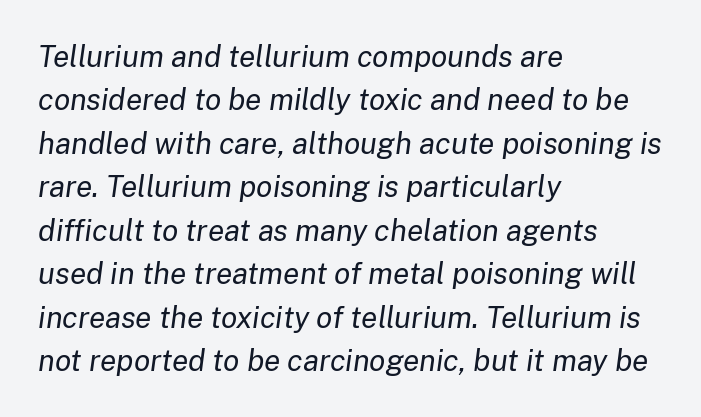
The image shows 30 px regular-weight type, italic (leaning right); set left-aligned, normal line spacing (1.45x), normal letter spacing, not underlined; low stroke contrast and a medium x-height.
